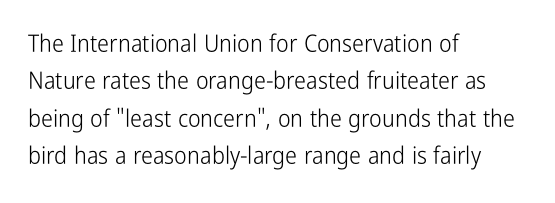
{"italic": "no", "bold": "no", "underline": "no", "align": "left", "line_spacing": "normal", "line_spacing_ratio": 1.56, "letter_spacing": "normal", "letter_spacing_em": 0.0, "glyph_px": 24}
